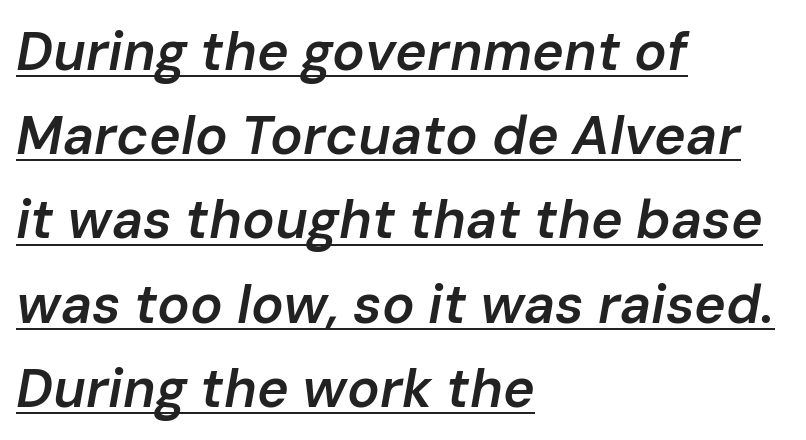
The image shows 54 px semibold type, italic (leaning right); set left-aligned, normal line spacing (1.56x), normal letter spacing, underlined; low stroke contrast and a medium x-height.
